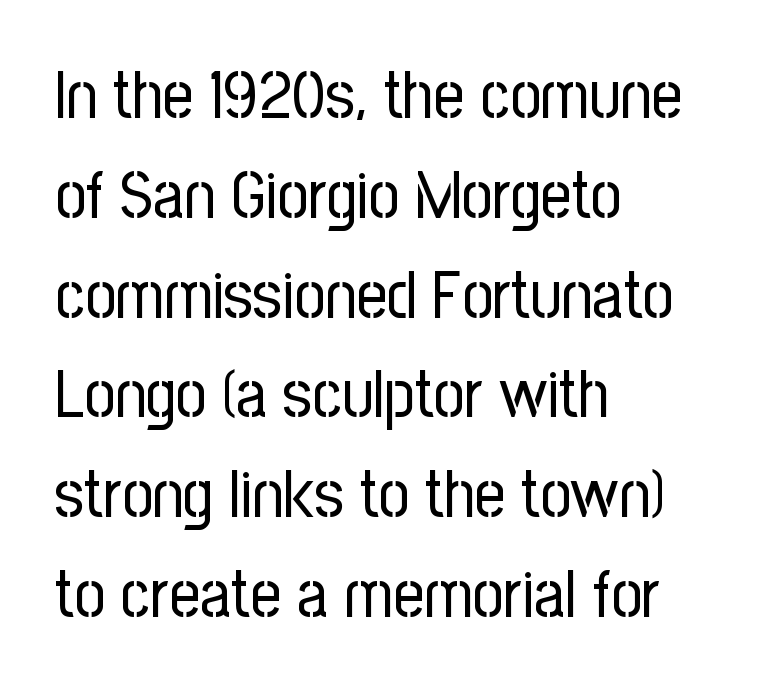
Standard letterfit; no display-style spreading of the glyphs. Regarding leading, the lines here are spaced in the standard way. Decoration check: the copy has no underline. The weight tops out at a normal text grade.
